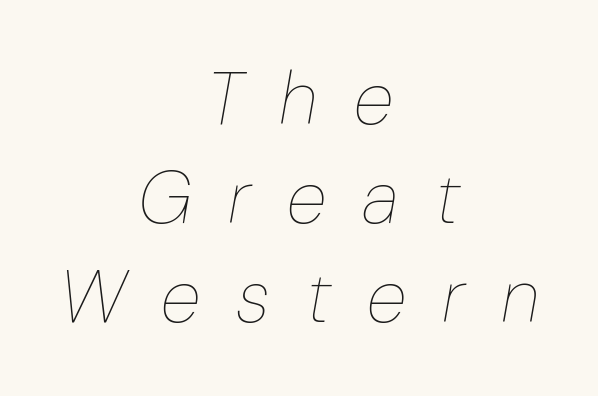
The image shows 74 px thin type, italic (leaning right); set centered, normal line spacing (1.34x), unusually wide letter spacing (+0.49 em), not underlined; low stroke contrast and a medium x-height.
